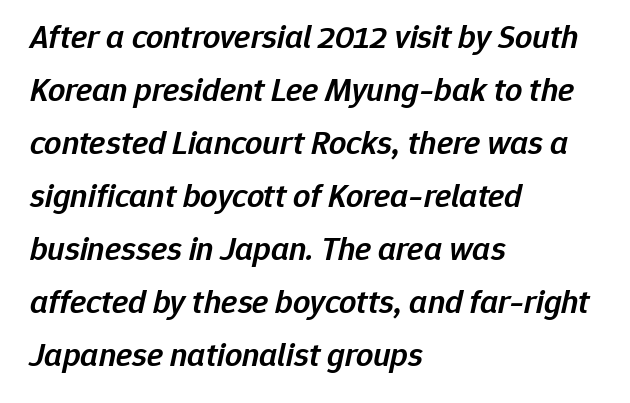
The image shows 34 px semibold type, italic (leaning right); set left-aligned, normal line spacing (1.56x), normal letter spacing, not underlined; low stroke contrast and a medium x-height.
